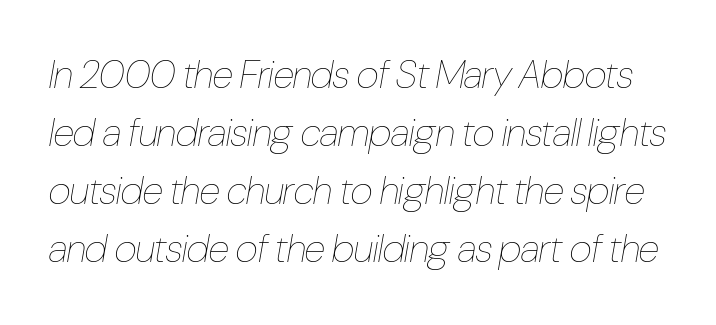
The image shows 39 px thin, condensed type, italic (leaning right); set normal line spacing (1.49x), normal letter spacing, not underlined; low stroke contrast and a medium x-height.
